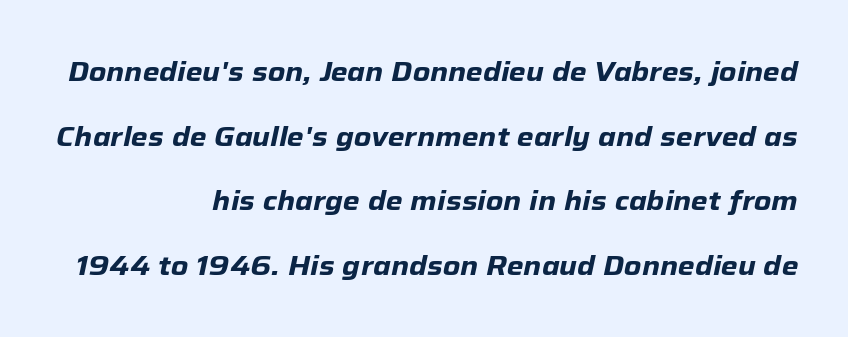
The typesetter chose a ragged-left arrangement here. Quick note: italic. The rendering keeps characters at their native spacing. Caption: bold face, heavy strokes. The passage shown stacks its lines with a broad gap. A bare baseline throughout the passage.
